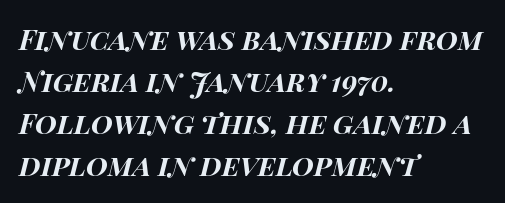
Q: Is the text bold? A: Yes.
Q: Is the text italic (slanted)? A: Yes, it leans right by about 14 degrees.
Q: Is the text underlined? A: No.
Q: How is the paragraph aligned? A: Left-aligned.
Q: Is the spacing between letters normal or unusually wide? A: Normal.
Q: Is the spacing between lines tight, normal or loose? A: Normal.
Q: Width (condensed, normal, or wide)? A: Wide.
Q: Stroke contrast? A: High.
Q: x-height? A: Large.
Q: Monospaced? A: No.
